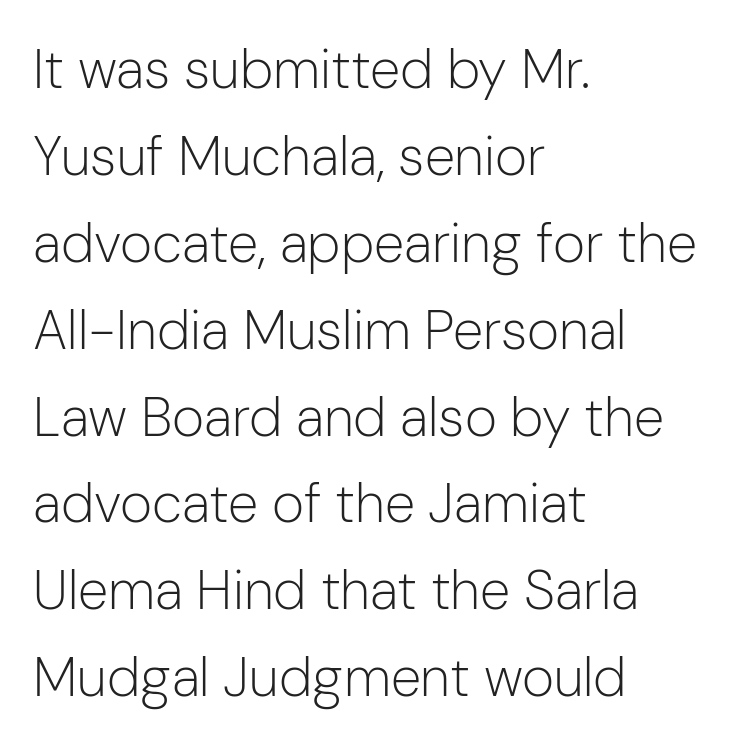
The typeface chosen for these lines omits serifs. Only glyphs here, with clear space below each row. The cut favours lightness, reaching ordinary text weight at its darkest. Leading matches the norm, producing a regular column. Tracking value appears to be zero — textbook default spacing.
